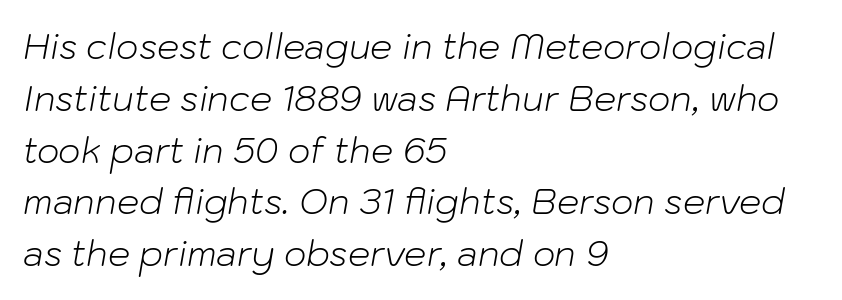
{"italic": "yes", "lean": "right", "slant_degrees": 10, "bold": "no", "weight": "light", "width": "normal", "stroke_contrast": "low", "x_height": "medium", "monospaced": "no", "underline": "no", "align": "left", "line_spacing": "normal", "line_spacing_ratio": 1.48, "letter_spacing": "normal", "letter_spacing_em": 0.0, "glyph_px": 35}
